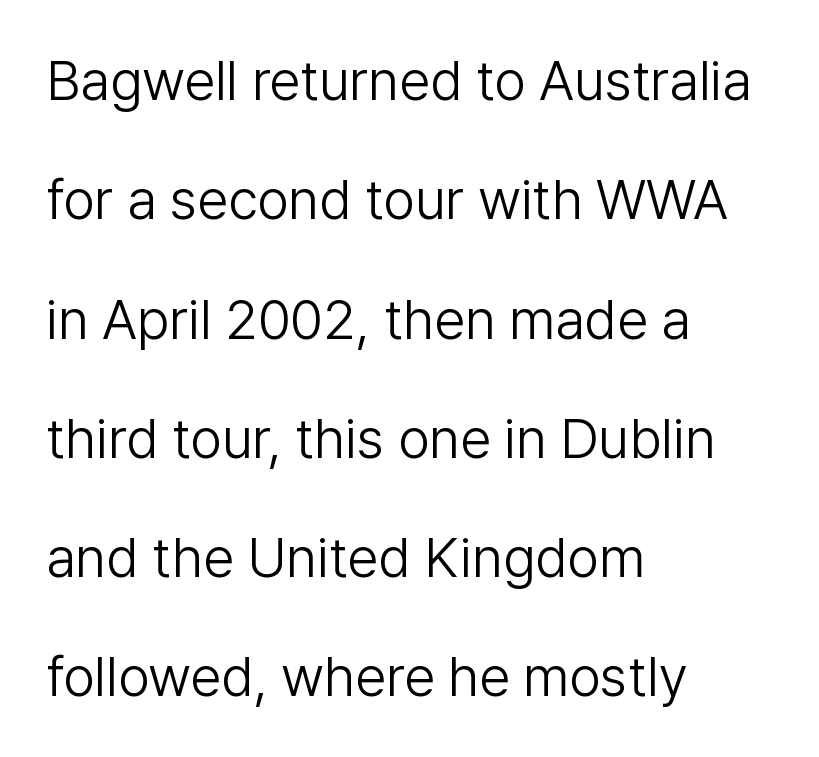
Q: Is the text bold? A: No.
Q: Is the text italic (slanted)? A: No, it is upright.
Q: Is the typeface a serif or a sans-serif typeface? A: Sans-serif.
Q: Is the text underlined? A: No.
Q: How is the paragraph aligned? A: Left-aligned.
Q: Is the spacing between letters normal or unusually wide? A: Normal.
Q: Is the spacing between lines tight, normal or loose? A: Loose.
Q: Width (condensed, normal, or wide)? A: Normal.
Q: Stroke contrast? A: Low.
Q: x-height? A: Medium.
Q: Monospaced? A: No.
